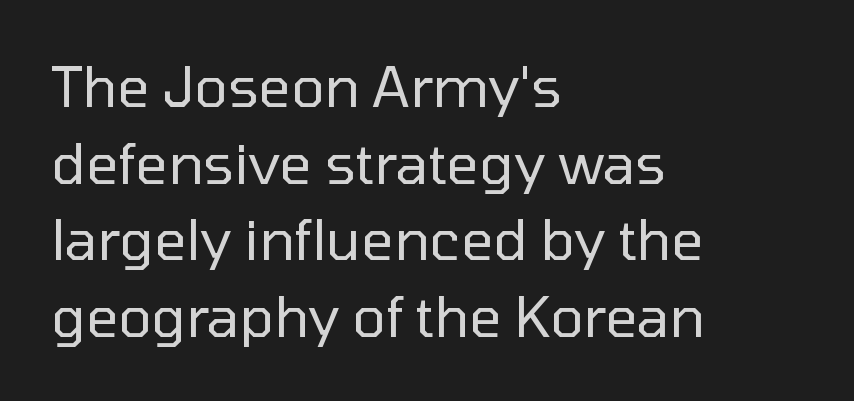
{"serif": "no", "italic": "no", "bold": "no", "weight": "regular", "width": "normal", "stroke_contrast": "low", "x_height": "medium", "monospaced": "no", "underline": "no", "align": "left", "line_spacing": "normal", "line_spacing_ratio": 1.37, "letter_spacing": "normal", "letter_spacing_em": 0.0, "glyph_px": 56}
